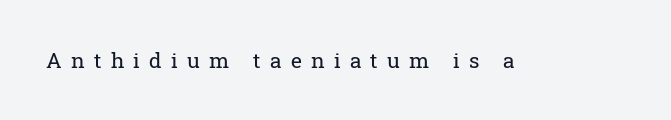
The image shows 21 px text type, upright; set unusually wide letter spacing (+0.44 em), not underlined.
